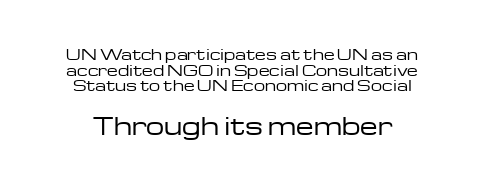
{"italic": "no", "bold": "no", "underline": "no", "line_spacing": "tight", "line_spacing_ratio": 1.11, "letter_spacing": "normal", "letter_spacing_em": 0.0, "larger_block": "second", "size_ratio": 1.64, "glyph_px": 23}
